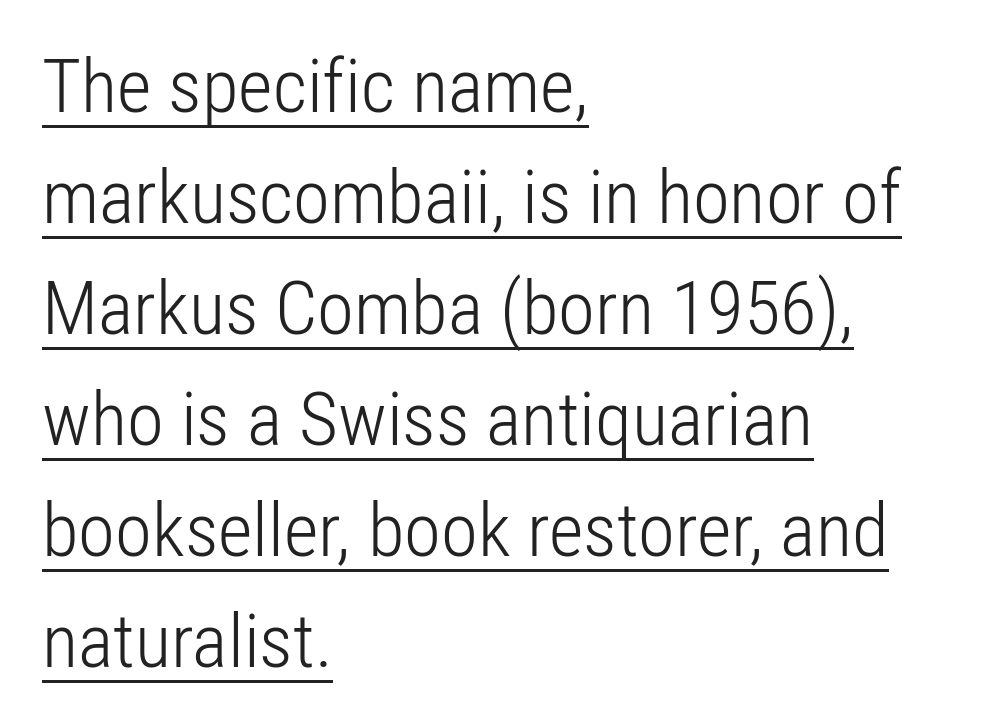
{"serif": "no", "italic": "no", "bold": "no", "weight": "light", "width": "condensed", "stroke_contrast": "low", "x_height": "medium", "monospaced": "no", "underline": "yes", "align": "left", "line_spacing": "normal", "line_spacing_ratio": 1.48, "letter_spacing": "normal", "letter_spacing_em": 0.0, "glyph_px": 75}
